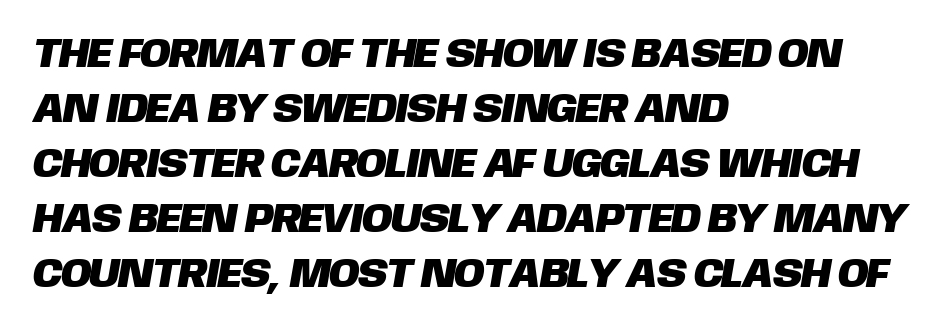
Q: Is the typeface a serif or a sans-serif typeface? A: Sans-serif.
Q: Is the text underlined? A: No.
Q: How is the paragraph aligned? A: Left-aligned.
Q: Is the spacing between letters normal or unusually wide? A: Normal.
Q: Is the spacing between lines tight, normal or loose? A: Normal.
Q: Width (condensed, normal, or wide)? A: Normal.
Q: Stroke contrast? A: Low.
Q: x-height? A: Large.
Q: Monospaced? A: No.
